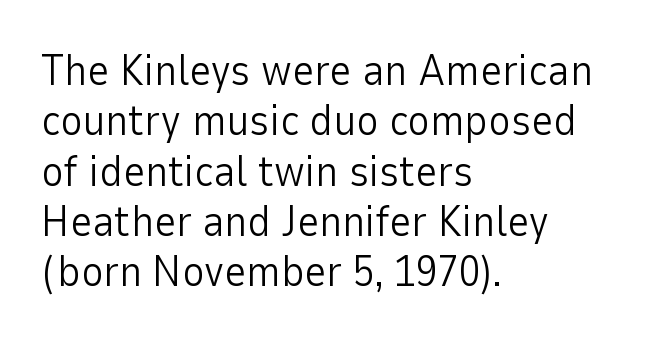
{"serif": "no", "italic": "no", "bold": "no", "weight": "light", "width": "normal", "stroke_contrast": "low", "x_height": "medium", "monospaced": "no", "underline": "no", "align": "left", "line_spacing_ratio": 1.17, "letter_spacing": "normal", "letter_spacing_em": 0.0, "glyph_px": 43}
